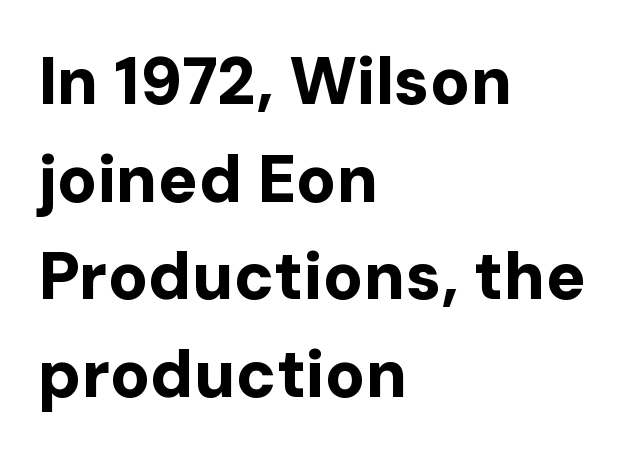
The image shows 66 px bold sans-serif type, upright; set left-aligned, normal line spacing (1.48x), normal letter spacing, not underlined; low stroke contrast and a medium x-height.
